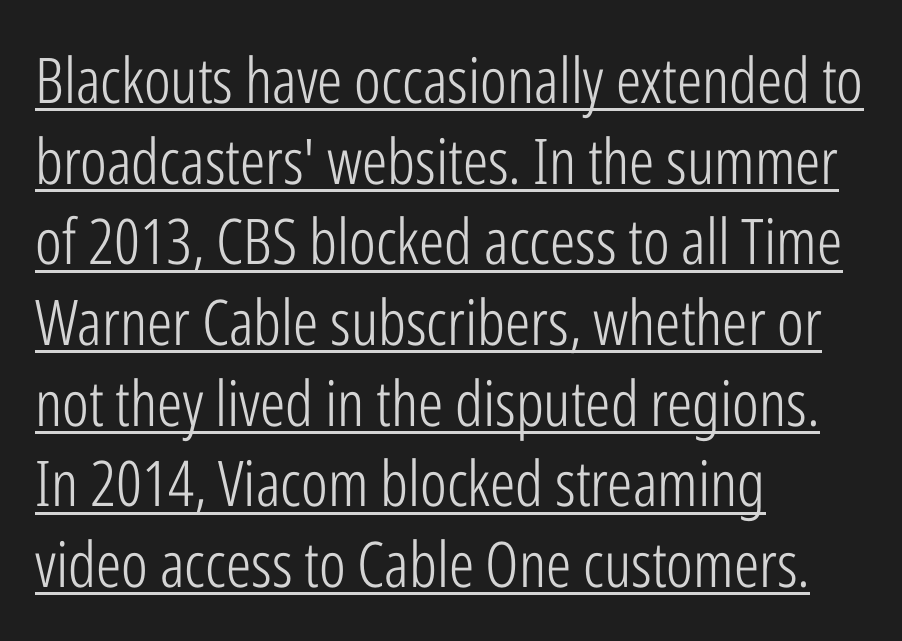
The font family rendered here belongs to the sans-serif group. The typesetter chose a ragged-right arrangement here. This rendering leaves character spacing at its baseline value. A roman cut, with each character standing at attention. The passage shown is typed in a proportional face where columns would drift.
